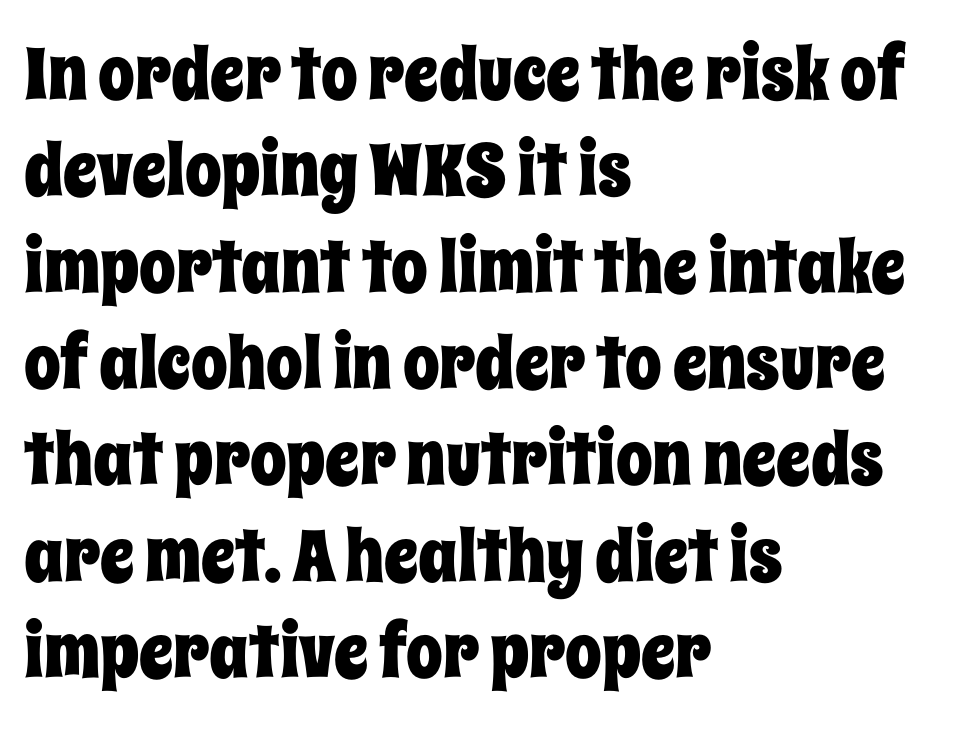
The image shows 73 px condensed type, upright; set left-aligned, normal line spacing (1.32x), normal letter spacing, not underlined; low stroke contrast and a large x-height.
